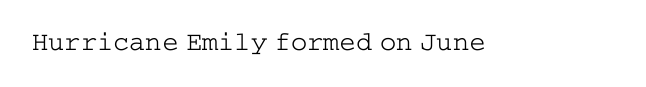
The image shows 27 px text type, upright; set normal letter spacing, not underlined.
